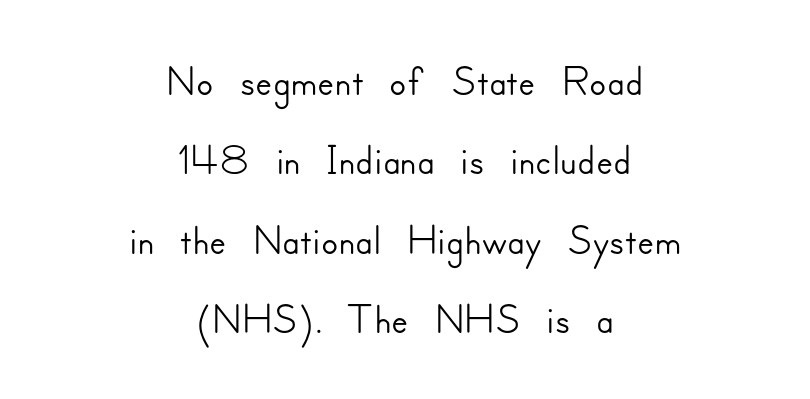
The image shows 63 px sans-serif type, upright; set centered, normal line spacing (1.26x), normal letter spacing, not underlined; low stroke contrast and a small x-height.
